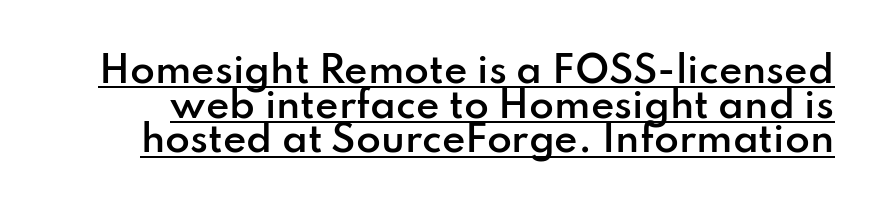
{"serif": "no", "italic": "no", "bold": "semi", "weight": "semibold", "width": "normal", "stroke_contrast": "low", "x_height": "small", "monospaced": "no", "underline": "yes", "line_spacing": "tight", "line_spacing_ratio": 0.96, "letter_spacing": "normal", "letter_spacing_em": 0.0, "glyph_px": 36}
